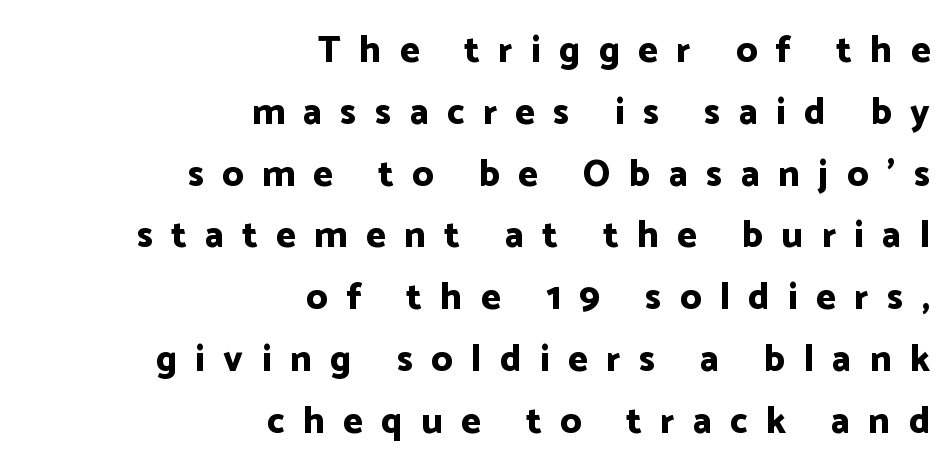
Q: Is the text bold? A: Yes.
Q: Is the text italic (slanted)? A: No, it is upright.
Q: Is the typeface a serif or a sans-serif typeface? A: Sans-serif.
Q: Is the text underlined? A: No.
Q: How is the paragraph aligned? A: Right-aligned.
Q: Is the spacing between letters normal or unusually wide? A: Unusually wide.
Q: Is the spacing between lines tight, normal or loose? A: Normal.
Q: Width (condensed, normal, or wide)? A: Normal.
Q: Stroke contrast? A: Low.
Q: x-height? A: Medium.
Q: Monospaced? A: No.
